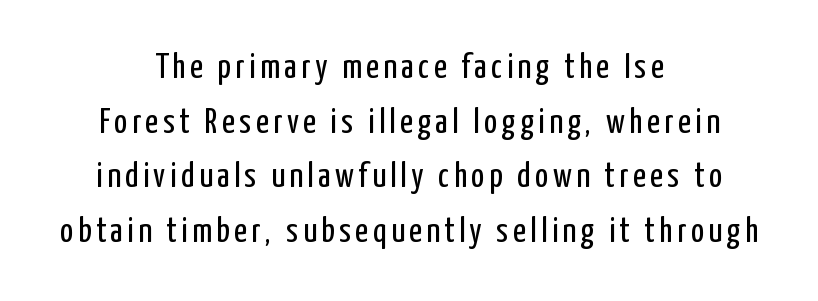
The image shows 35 px regular-weight, condensed sans-serif type, upright; set centered, normal line spacing (1.56x), not underlined; low stroke contrast and a medium x-height.
